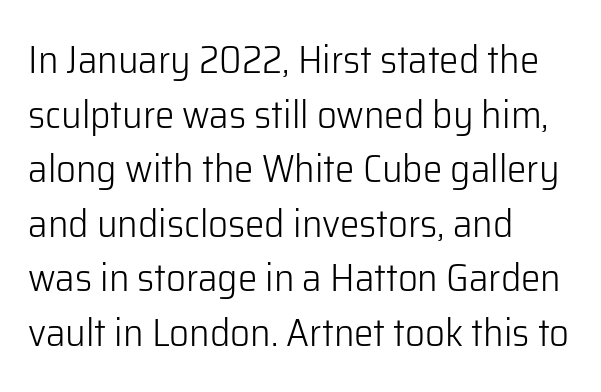
The line texture is even and compact thanks to regular tracking. Quick note: underline off. Does the type have serifs? No, each stem ends abruptly. Varying glyph widths throughout — classic text-font behaviour. The letters stand straight up with perfectly vertical stems.
